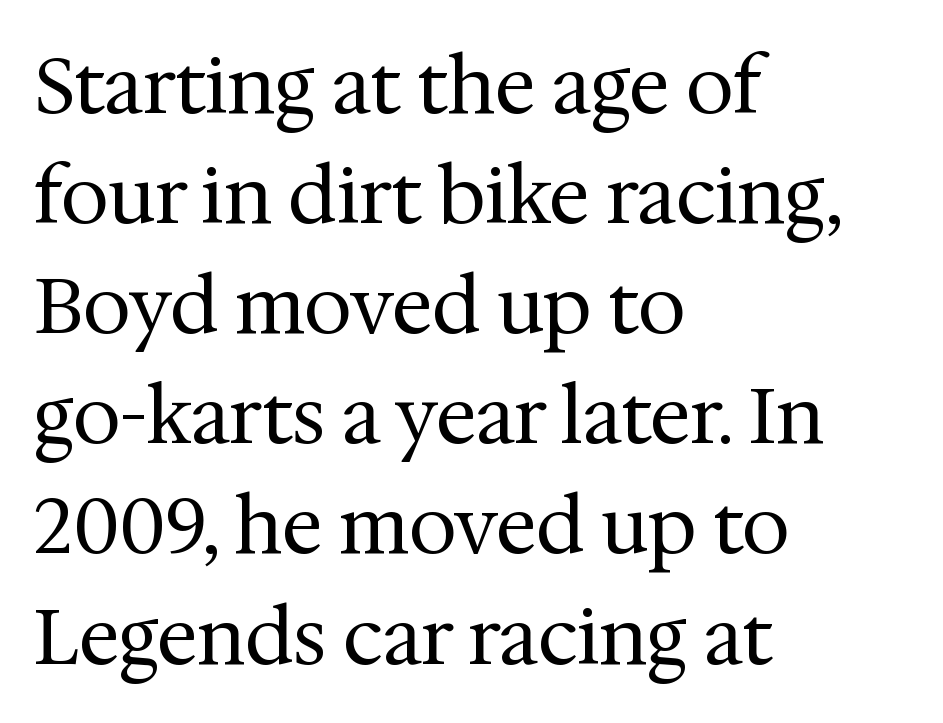
The image shows 77 px regular-weight serif type, upright; set left-aligned, normal line spacing (1.43x), normal letter spacing, not underlined; medium stroke contrast and a medium x-height.
